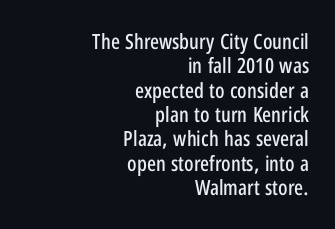
{"italic": "no", "underline": "no", "align": "right", "line_spacing_ratio": 1.16, "letter_spacing": "normal", "letter_spacing_em": 0.0, "glyph_px": 21}
